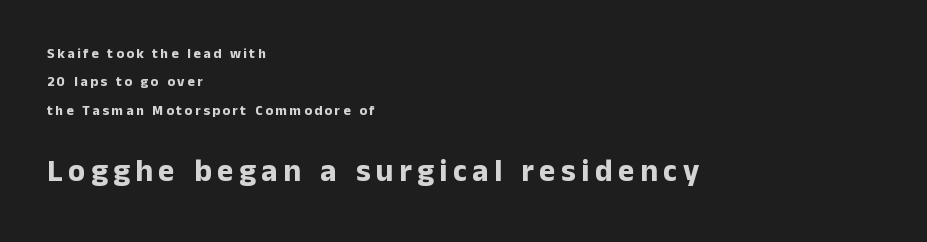
Check where the strokes stop: nothing finishes them off — pure sans. The glyphs have the mass of a bold cut. Honestly, the rows look like they've been pulled way apart. The passage shown is not underscored anywhere.
